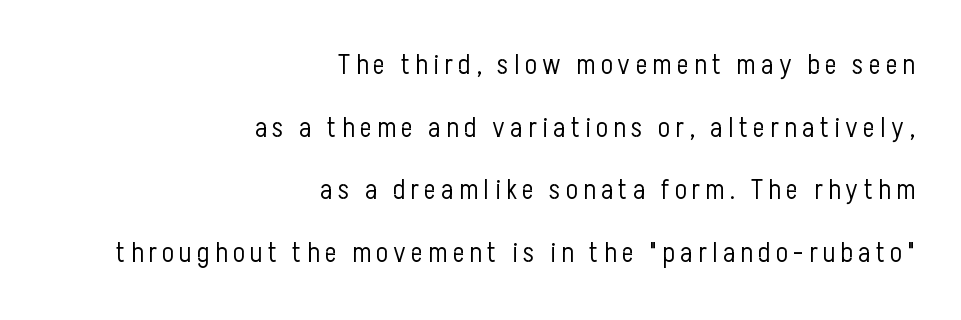
The image shows 28 px light, condensed sans-serif type, upright; set right-aligned, loose line spacing (2.24x), not underlined; low stroke contrast and a medium x-height.
